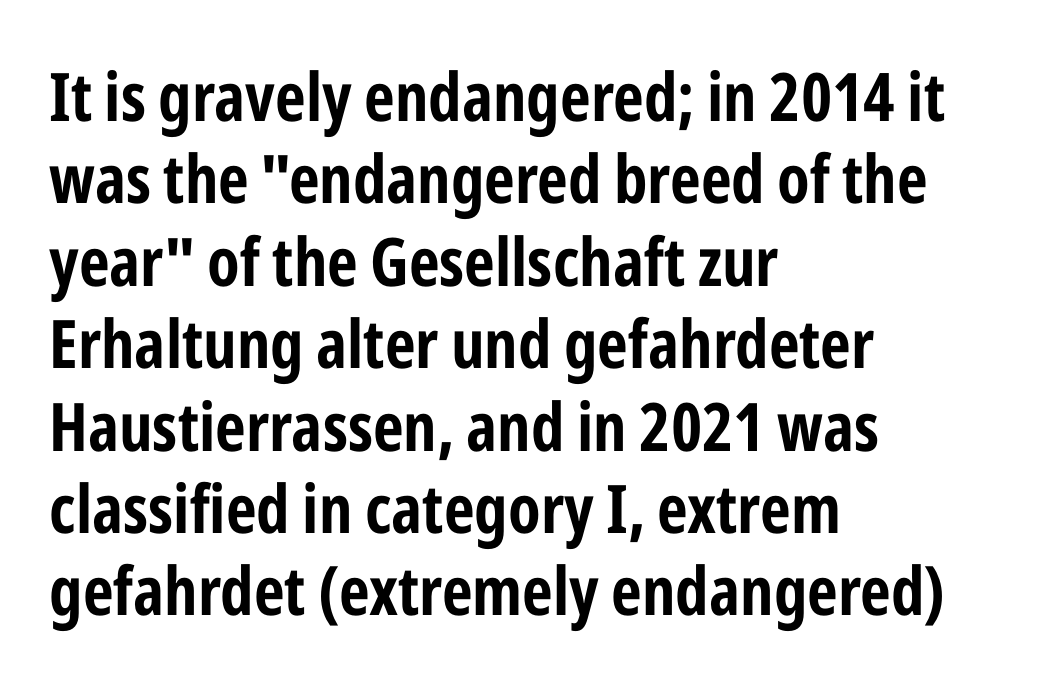
{"serif": "no", "italic": "no", "width": "condensed", "stroke_contrast": "low", "x_height": "medium", "monospaced": "no", "underline": "no", "align": "left", "line_spacing_ratio": 1.23, "letter_spacing": "normal", "letter_spacing_em": 0.0, "glyph_px": 67}
